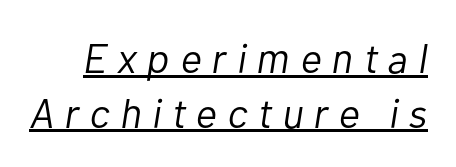
Q: Is the text bold? A: No.
Q: Is the text italic (slanted)? A: Yes, it leans right by about 10 degrees.
Q: Is the text underlined? A: Yes.
Q: Is the spacing between letters normal or unusually wide? A: Unusually wide.
Q: Is the spacing between lines tight, normal or loose? A: Normal.
Q: Width (condensed, normal, or wide)? A: Normal.
Q: Stroke contrast? A: Low.
Q: x-height? A: Medium.
Q: Monospaced? A: No.
